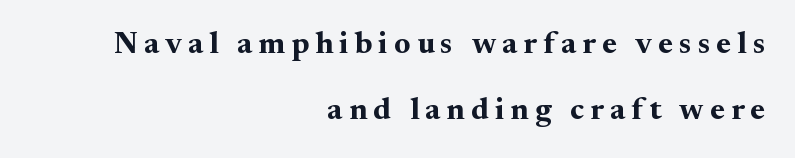
Q: Is the text bold? A: Yes.
Q: Is the text italic (slanted)? A: No, it is upright.
Q: Is the typeface a serif or a sans-serif typeface? A: Serif.
Q: Is the text underlined? A: No.
Q: How is the paragraph aligned? A: Right-aligned.
Q: Is the spacing between letters normal or unusually wide? A: Unusually wide.
Q: Is the spacing between lines tight, normal or loose? A: Loose.
Q: Width (condensed, normal, or wide)? A: Normal.
Q: Stroke contrast? A: Medium.
Q: x-height? A: Small.
Q: Monospaced? A: No.
